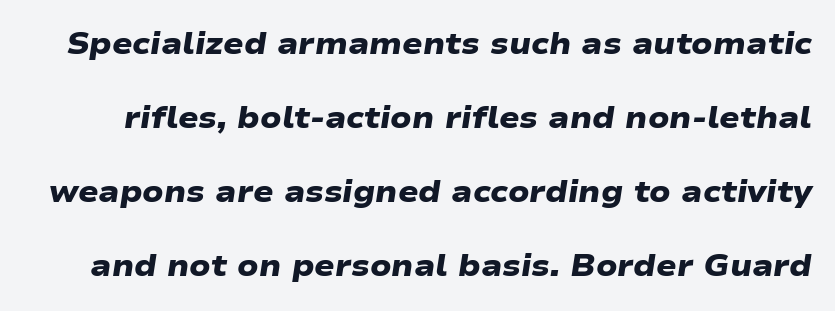
Q: Is the text bold? A: Yes.
Q: Is the typeface a serif or a sans-serif typeface? A: Sans-serif.
Q: Is the text underlined? A: No.
Q: Is the spacing between letters normal or unusually wide? A: Normal.
Q: Is the spacing between lines tight, normal or loose? A: Loose.
Q: Width (condensed, normal, or wide)? A: Wide.
Q: Stroke contrast? A: Low.
Q: x-height? A: Medium.
Q: Monospaced? A: No.
